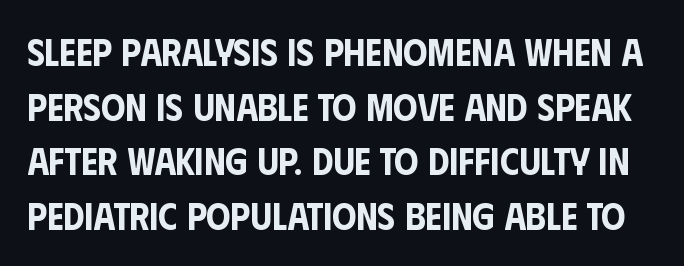
Q: Is the text italic (slanted)? A: No, it is upright.
Q: Is the typeface a serif or a sans-serif typeface? A: Sans-serif.
Q: Is the text underlined? A: No.
Q: Is the spacing between letters normal or unusually wide? A: Normal.
Q: Is the spacing between lines tight, normal or loose? A: Normal.
Q: Width (condensed, normal, or wide)? A: Condensed.
Q: Stroke contrast? A: Low.
Q: x-height? A: Large.
Q: Monospaced? A: No.
